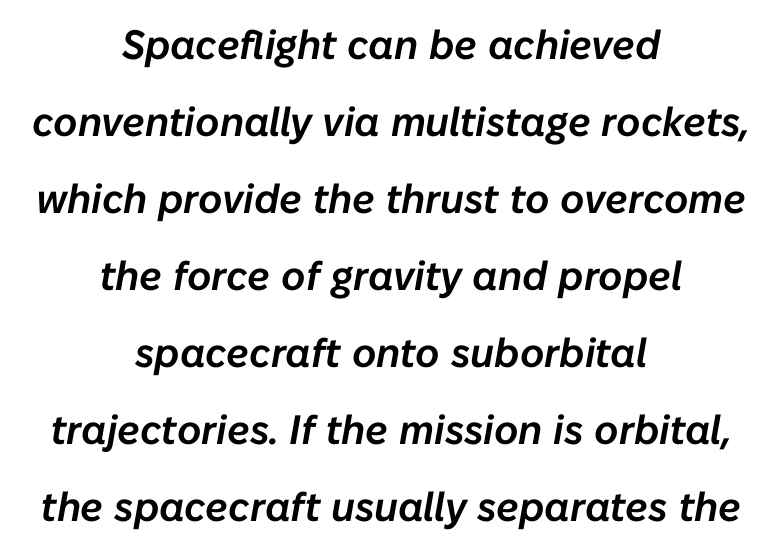
{"italic": "yes", "lean": "right", "slant_degrees": 10, "width": "normal", "stroke_contrast": "low", "x_height": "medium", "monospaced": "no", "underline": "no", "align": "center", "line_spacing_ratio": 1.88, "letter_spacing": "normal", "letter_spacing_em": 0.0, "glyph_px": 41}
